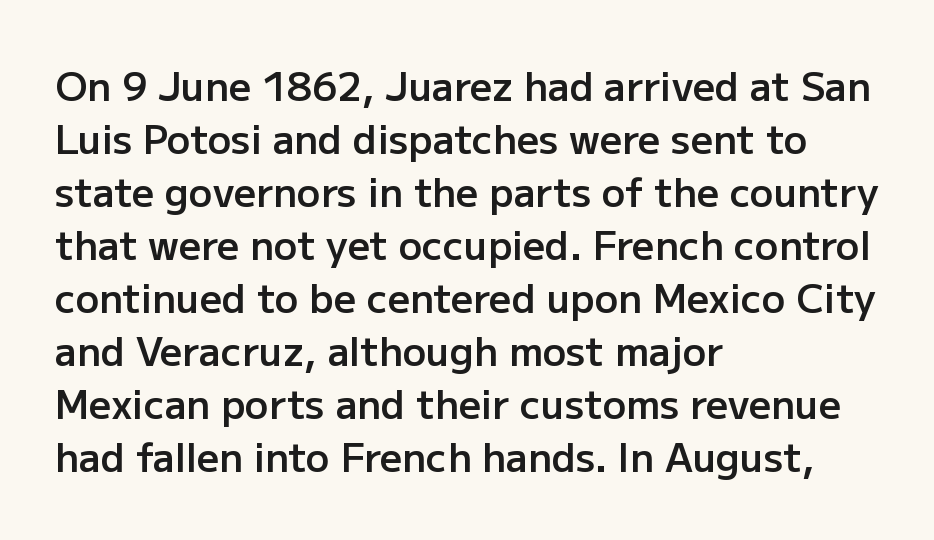
The image shows 39 px semibold sans-serif type, upright; set left-aligned, normal line spacing (1.36x), normal letter spacing, not underlined; low stroke contrast and a medium x-height.
